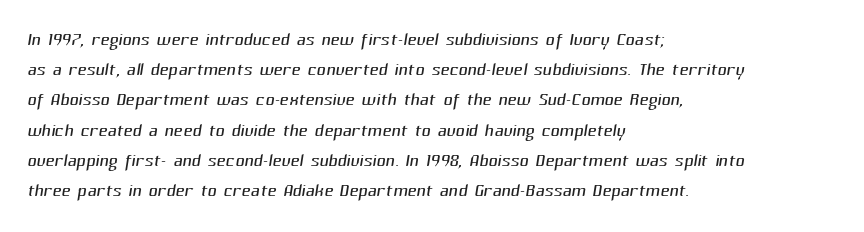
This sample is left-justified, so line endings fall wherever the words run out. A bare baseline throughout the passage. Glyph-to-glyph distance matches everyday printed text. Think standard paragraph weight, or any step lighter than that.
